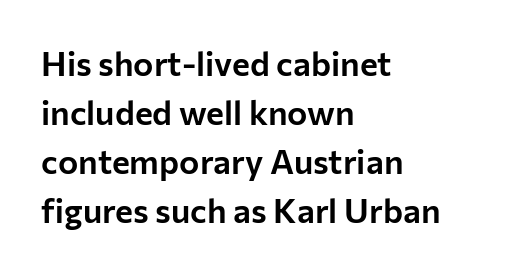
The area under the type is left untouched. Spacing verdict: proportional, widths tailored to each character. These lines are set flush left with a ragged right edge. Grotesque or geometric, the face here clearly has no serifs. Ascenders rise straight up at ninety degrees. Does the leading feel generous? No, just average.
